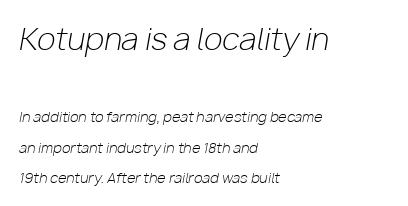
{"italic": "yes", "lean": "right", "slant_degrees": 10, "bold": "no", "weight": "light", "width": "normal", "stroke_contrast": "low", "x_height": "medium", "monospaced": "no", "underline": "no", "align": "left", "line_spacing": "loose", "line_spacing_ratio": 2.15, "letter_spacing": "normal", "letter_spacing_em": 0.0, "larger_block": "first", "size_ratio": 2.14, "glyph_px": 30}
